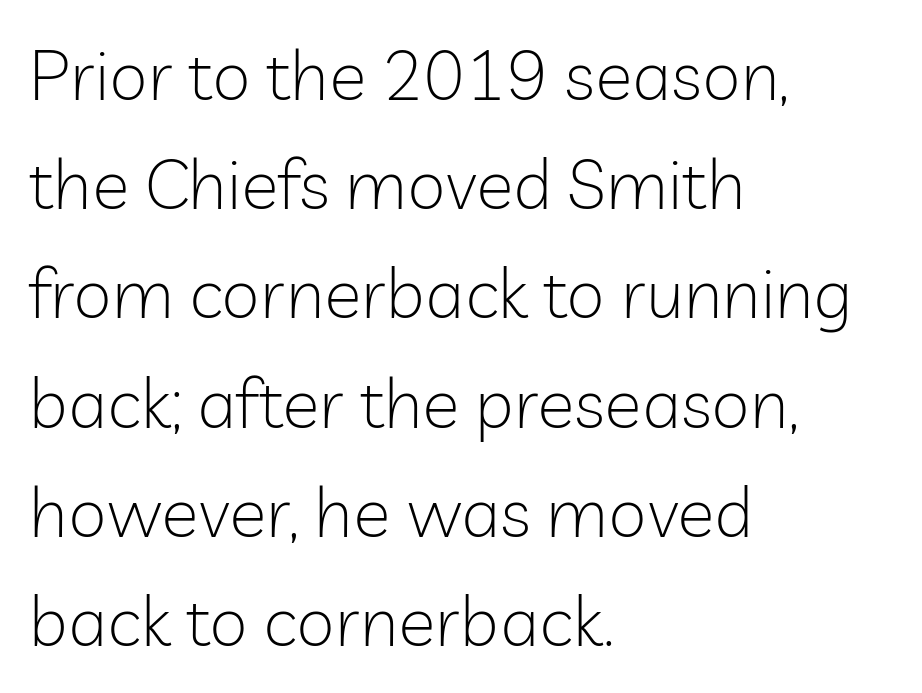
These lines were composed using upright roman letters. The rows are spaced the way most documents space them. Is the stroke heavy? The answer is a plain regular-or-lighter. The paragraph shown leans on its left margin. Nope, no serifs anywhere on these letters. Here the glyphs are tracked normally, forming tight word shapes.
